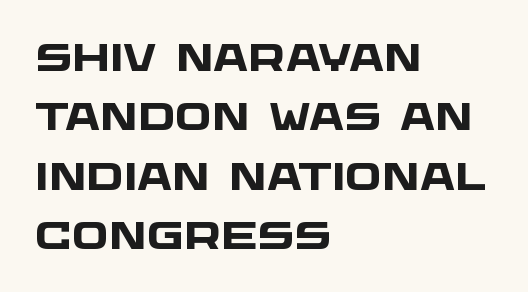
Q: Is the text bold? A: Yes.
Q: Is the typeface a serif or a sans-serif typeface? A: Sans-serif.
Q: Is the text underlined? A: No.
Q: How is the paragraph aligned? A: Left-aligned.
Q: Is the spacing between letters normal or unusually wide? A: Normal.
Q: Is the spacing between lines tight, normal or loose? A: Normal.
Q: Width (condensed, normal, or wide)? A: Wide.
Q: Stroke contrast? A: Low.
Q: x-height? A: Large.
Q: Monospaced? A: No.
